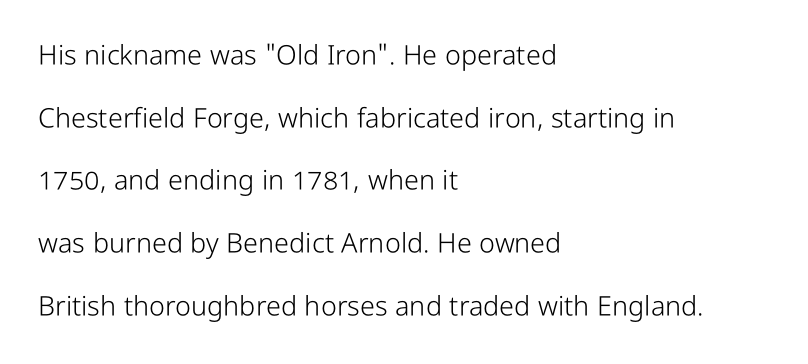
These lines were composed using upright roman letters. Each stroke keeps to a modest, everyday thickness or less. Caption: multi-line text, flush left, ragged right. The vertical gap from one line to the next is large. The baseline area is clear. In terms of letterspacing, this is plain default setting.
